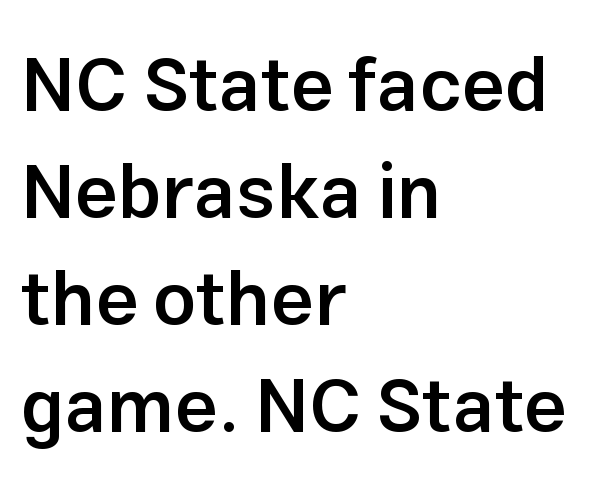
The image shows 76 px semibold sans-serif type, upright; set left-aligned, normal line spacing (1.41x), normal letter spacing, not underlined; low stroke contrast and a medium x-height.
